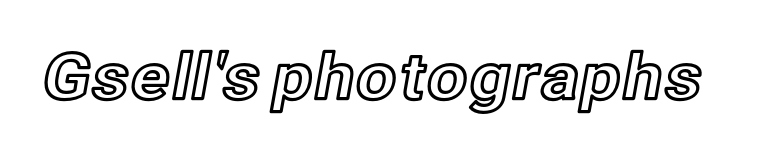
The image shows 64 px text type; set normal letter spacing, not underlined; a medium x-height.
